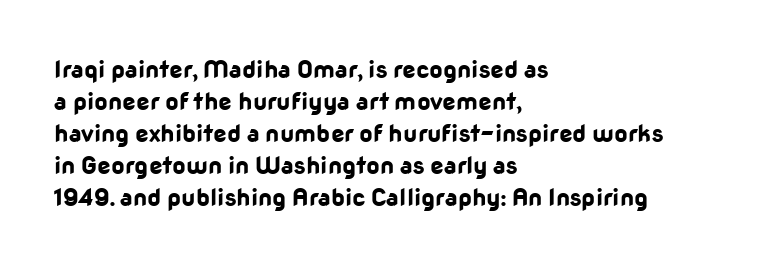
The image shows 24 px bold type, upright; set left-aligned, normal line spacing (1.33x), normal letter spacing, not underlined.
